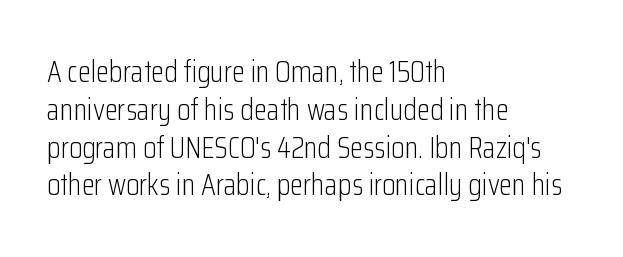
Plain, unruled lines of type. This sample keeps an unexceptional amount of space between lines. These lines are rendered in a variable-pitch font. A roman cut, with each character standing at attention. On a weight scale, this lands at 450 or below.
